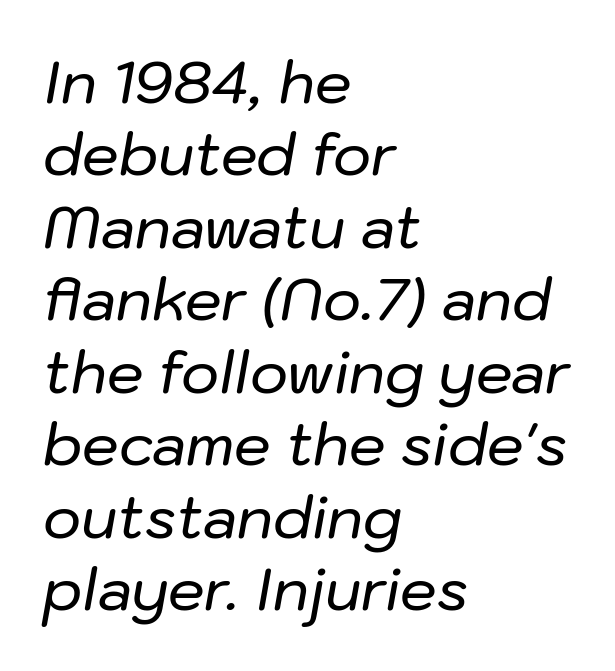
{"italic": "yes", "lean": "right", "slant_degrees": 10, "width": "normal", "stroke_contrast": "low", "x_height": "medium", "monospaced": "no", "underline": "no", "align": "left", "line_spacing": "normal", "line_spacing_ratio": 1.25, "letter_spacing": "normal", "letter_spacing_em": 0.0, "glyph_px": 58}
